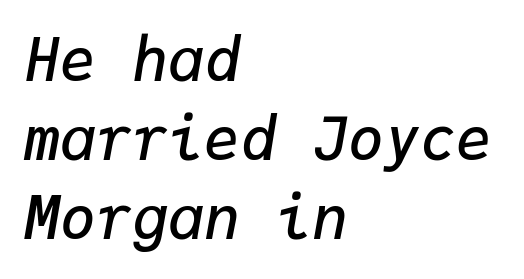
{"italic": "yes", "lean": "right", "slant_degrees": 9, "bold": "semi", "weight": "semibold", "width": "normal", "stroke_contrast": "low", "x_height": "medium", "monospaced": "yes", "underline": "no", "align": "left", "line_spacing": "normal", "line_spacing_ratio": 1.32, "letter_spacing": "normal", "letter_spacing_em": 0.0, "glyph_px": 60}
